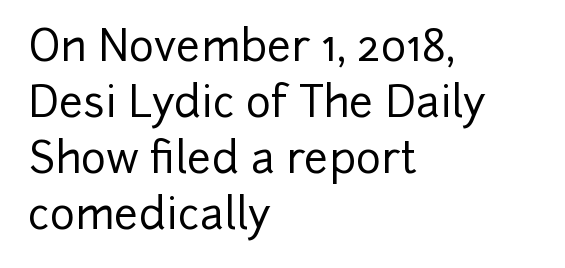
The image shows 43 px sans-serif type, upright; set left-aligned, normal line spacing (1.3x), normal letter spacing, not underlined; low stroke contrast and a medium x-height.
